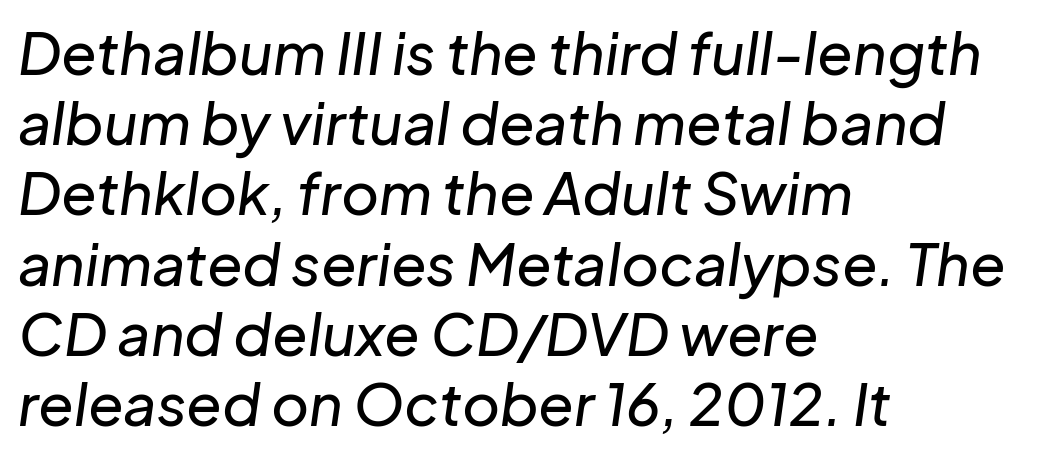
Letters rest on an invisible, unmarked baseline. The paragraph has a hard left edge and a soft right edge. Slanted lettering throughout. Proportional: the letters do not fall into vertical columns.
